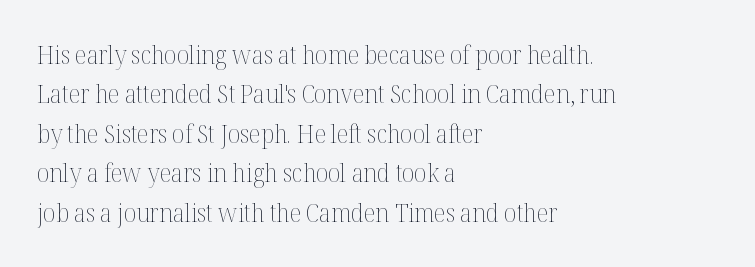
The image shows 25 px text type, upright; set left-aligned, normal line spacing (1.58x), normal letter spacing, not underlined.
